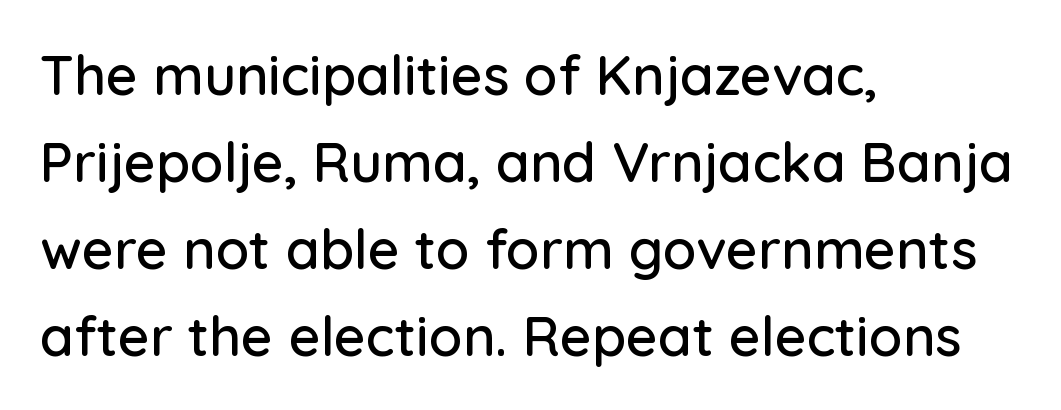
The line texture is even and compact thanks to regular tracking. Nope, not italic — everything's standing straight. What's the leading like? Ordinary, nothing unusual. A bare baseline throughout the passage.
